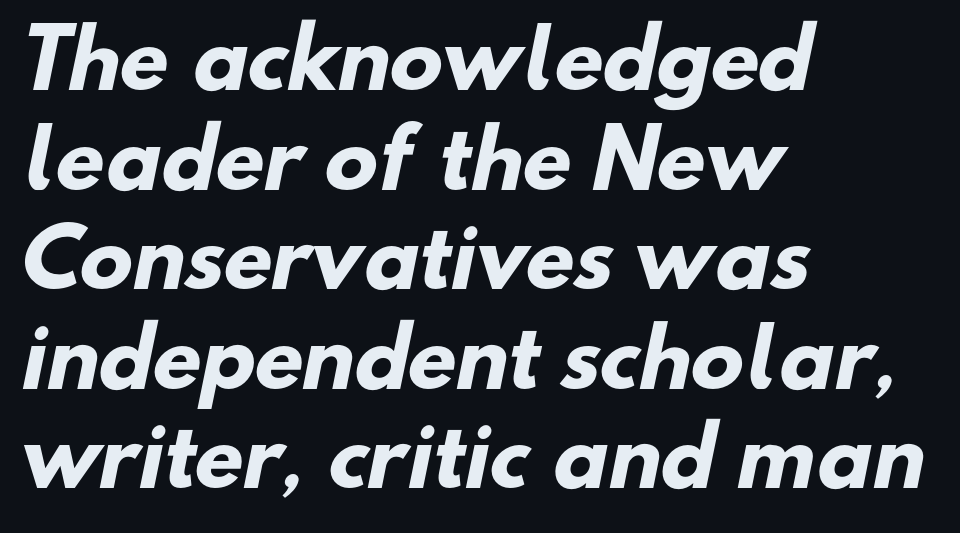
{"serif": "no", "bold": "yes", "weight": "heavy", "width": "normal", "stroke_contrast": "low", "x_height": "small", "monospaced": "no", "underline": "no", "align": "left", "line_spacing": "normal", "line_spacing_ratio": 1.26, "letter_spacing": "normal", "letter_spacing_em": 0.0, "glyph_px": 79}
